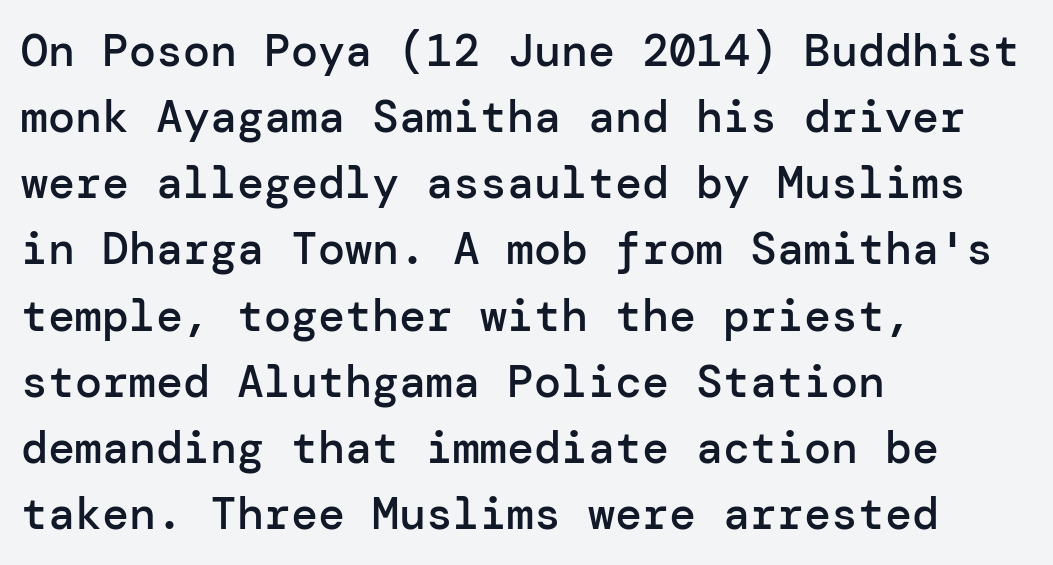
Q: Is the text bold? A: Semi-bold.
Q: Is the text italic (slanted)? A: No, it is upright.
Q: Is the typeface a serif or a sans-serif typeface? A: Sans-serif.
Q: Is the text underlined? A: No.
Q: How is the paragraph aligned? A: Left-aligned.
Q: Is the spacing between letters normal or unusually wide? A: Normal.
Q: Is the spacing between lines tight, normal or loose? A: Normal.
Q: Width (condensed, normal, or wide)? A: Normal.
Q: Stroke contrast? A: Low.
Q: x-height? A: Medium.
